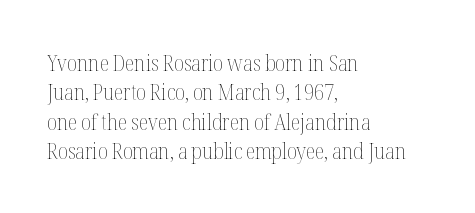
Caption: face not bold, strokes unweighted. Whoever set this chose a conventional vertical rhythm. This sample uses plain, unmodified letter spacing. The lettering stays uniformly vertical, giving the passage a roman look. Rule under the text: the space is simply empty.
